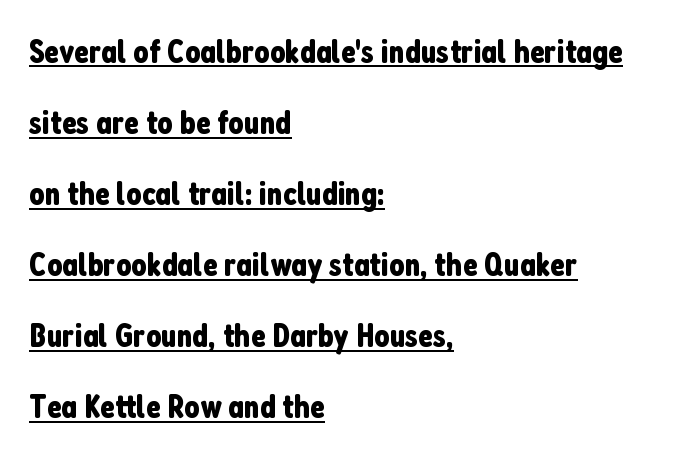
The image shows 34 px condensed sans-serif type, upright; set left-aligned, loose line spacing (2.09x), normal letter spacing, underlined; low stroke contrast and a medium x-height.
